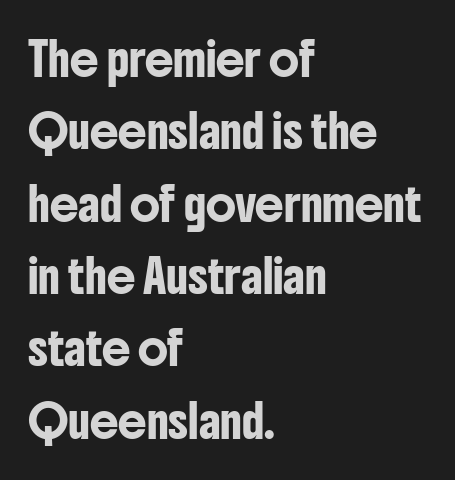
The image shows 32 px condensed sans-serif type, upright; set left-aligned, loose line spacing (2.26x), normal letter spacing, not underlined; low stroke contrast and a medium x-height.
